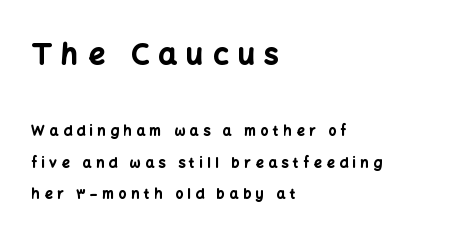
{"serif": "no", "italic": "no", "bold": "yes", "weight": "bold", "width": "normal", "stroke_contrast": "low", "x_height": "medium", "monospaced": "no", "underline": "no", "align": "left", "line_spacing": "loose", "line_spacing_ratio": 2.25, "letter_spacing": "wide", "letter_spacing_em": 0.33, "larger_block": "first", "size_ratio": 2.07, "glyph_px": 29}
